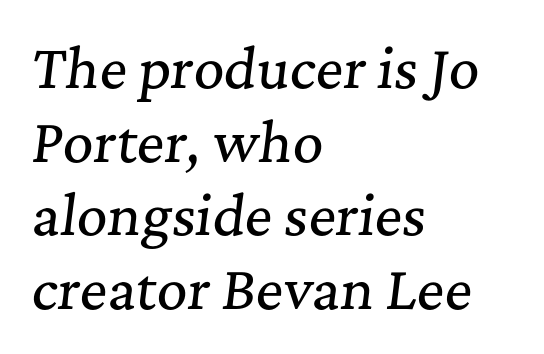
{"serif": "yes", "italic": "yes", "lean": "right", "slant_degrees": 7, "width": "normal", "stroke_contrast": "medium", "x_height": "medium", "monospaced": "no", "underline": "no", "align": "left", "line_spacing": "normal", "line_spacing_ratio": 1.39, "letter_spacing": "normal", "letter_spacing_em": 0.0, "glyph_px": 53}
